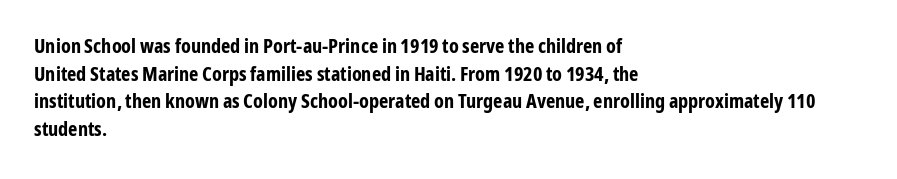
The image shows 20 px bold type, upright; set left-aligned, normal line spacing (1.38x), normal letter spacing, not underlined.
